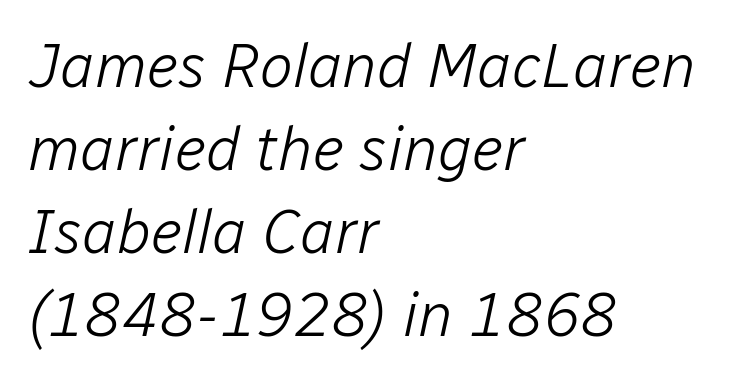
{"italic": "yes", "lean": "right", "slant_degrees": 12, "bold": "no", "weight": "light", "width": "normal", "stroke_contrast": "low", "x_height": "medium", "monospaced": "no", "underline": "no", "align": "left", "line_spacing": "normal", "line_spacing_ratio": 1.34, "letter_spacing": "normal", "letter_spacing_em": 0.0, "glyph_px": 62}
